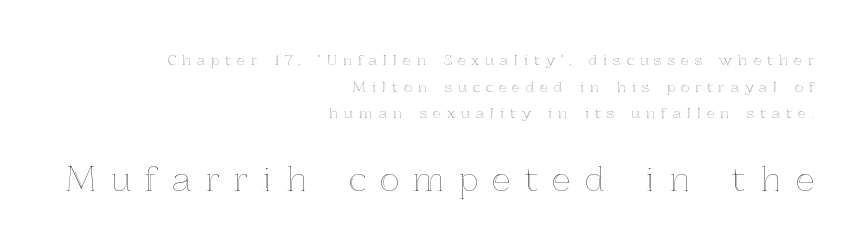
The image shows 33 px text type, upright; set right-aligned, loose line spacing (1.91x), unusually wide letter spacing (+0.43 em), not underlined; the second (bottom) block is 2.36x larger; a medium x-height.
